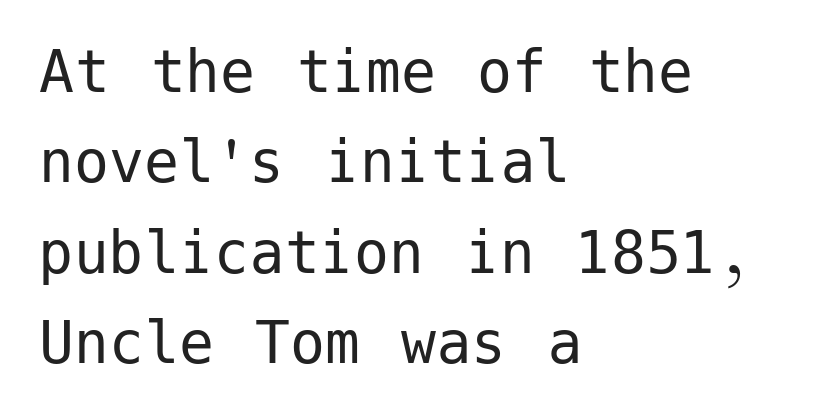
The lettering stays uniformly vertical, giving the passage a roman look. No letter is thick-stroked: the sample isn't bold. These lines are set flush left with a ragged right edge. These lines are composed in type without serifs. In terms of letterspacing, this is plain default setting. A typesetter would call this leading conventional body-copy spacing.
